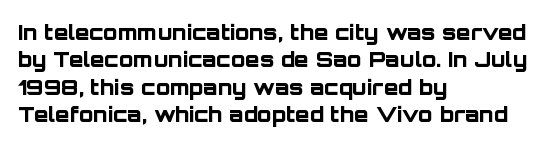
Q: Is the text bold? A: Yes.
Q: Is the text italic (slanted)? A: No, it is upright.
Q: Is the text underlined? A: No.
Q: How is the paragraph aligned? A: Left-aligned.
Q: Is the spacing between letters normal or unusually wide? A: Normal.
Q: Is the spacing between lines tight, normal or loose? A: Normal.
